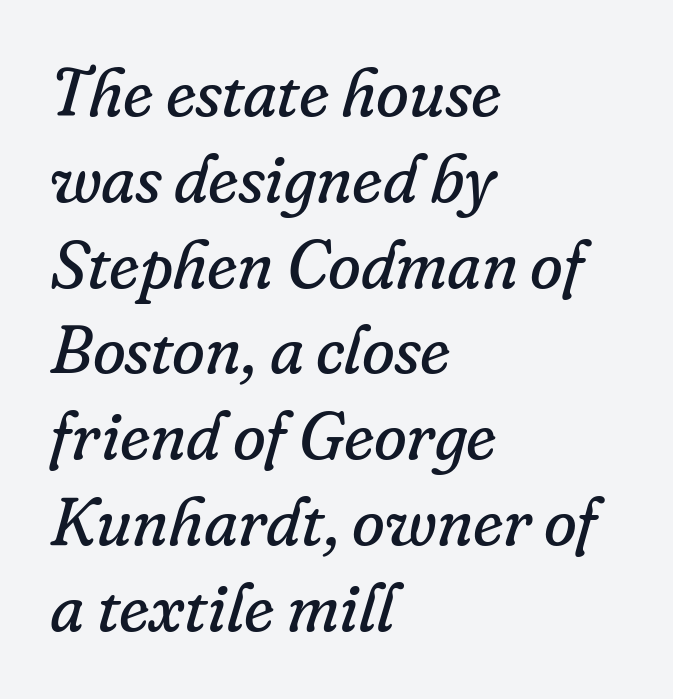
{"serif": "yes", "italic": "yes", "lean": "right", "slant_degrees": 16, "bold": "no", "weight": "regular", "width": "normal", "stroke_contrast": "low", "x_height": "small", "monospaced": "no", "underline": "no", "align": "left", "line_spacing": "normal", "line_spacing_ratio": 1.28, "letter_spacing": "normal", "letter_spacing_em": 0.0, "glyph_px": 67}
